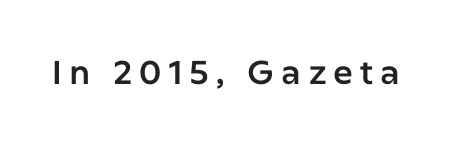
{"serif": "no", "italic": "no", "width": "normal", "stroke_contrast": "low", "x_height": "medium", "monospaced": "no", "underline": "no", "letter_spacing": "wide", "letter_spacing_em": 0.22, "glyph_px": 33}
